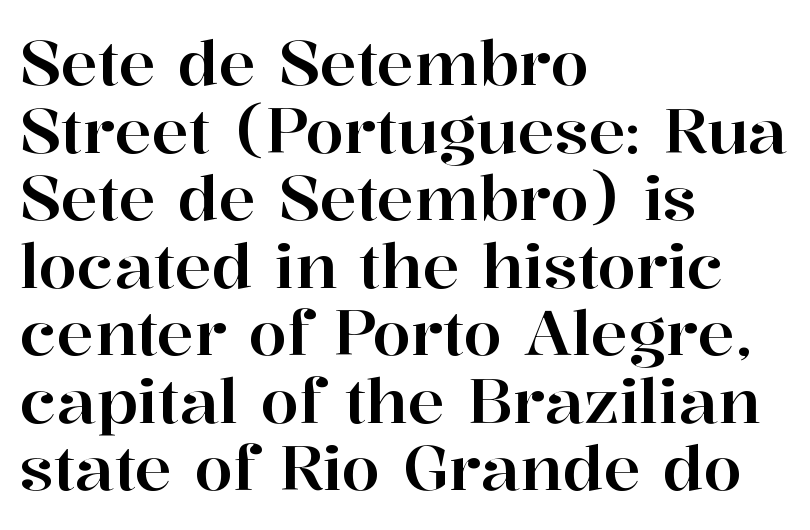
{"serif": "yes", "italic": "no", "width": "normal", "stroke_contrast": "high", "x_height": "medium", "monospaced": "no", "underline": "no", "align": "left", "line_spacing": "tight", "line_spacing_ratio": 1.09, "letter_spacing": "normal", "letter_spacing_em": 0.0, "glyph_px": 62}
